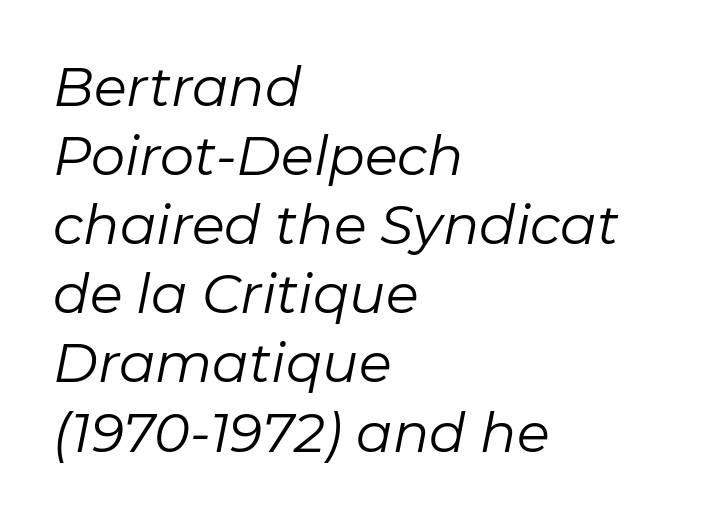
The image shows 54 px regular-weight type, italic (leaning right); set left-aligned, normal line spacing (1.28x), normal letter spacing, not underlined; low stroke contrast and a medium x-height.
